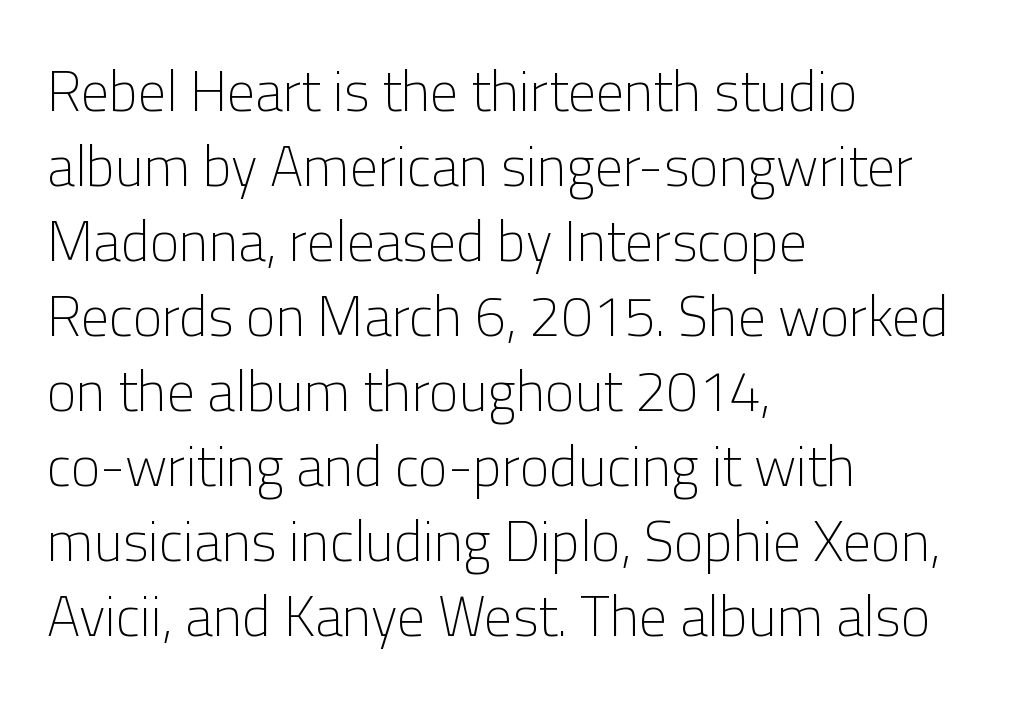
The image shows 56 px light sans-serif type, upright; set left-aligned, normal line spacing (1.34x), normal letter spacing, not underlined; low stroke contrast and a medium x-height.
